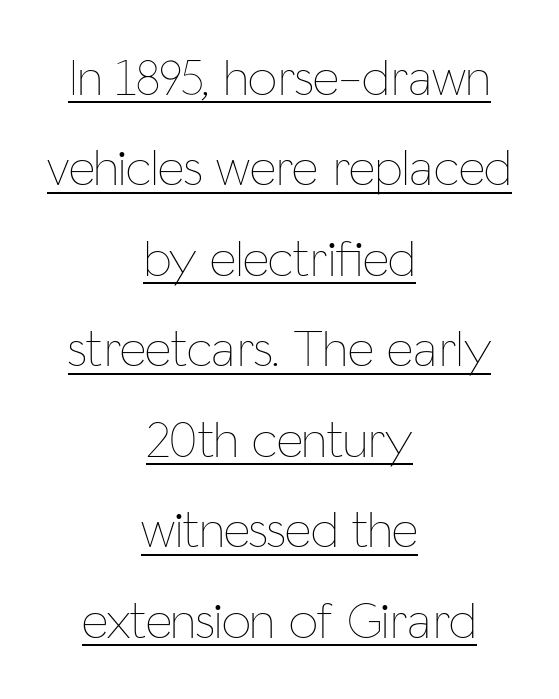
Every stem runs plumb, perpendicular to the baseline. A baseline rule has been typeset under these characters. Which margin do the lines hug? Neither — every line sits in the middle. The face used here is proportionally spaced, like ordinary book or web type. The type is set solid horizontally, with unmodified tracking. This is not heavy type; no bold has been used.
